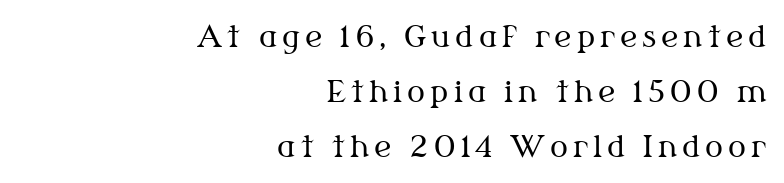
Only glyphs here, with clear space below each row. This is serif lettering, the kind often seen in printed books. The font is comparable to plain body text, perhaps lighter. The letters advance in unequal steps, a hallmark of proportional type. Does the lettering tilt? It doesn't — this is upright. Reading down the block, your eye finds every line finishing at a fixed right position.
